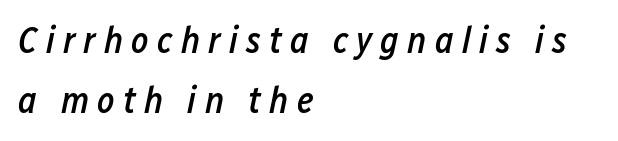
{"italic": "yes", "lean": "right", "slant_degrees": 12, "bold": "semi", "weight": "semibold", "width": "condensed", "stroke_contrast": "low", "x_height": "medium", "monospaced": "no", "underline": "no", "align": "left", "line_spacing": "normal", "line_spacing_ratio": 1.62, "letter_spacing": "wide", "letter_spacing_em": 0.22, "glyph_px": 37}
